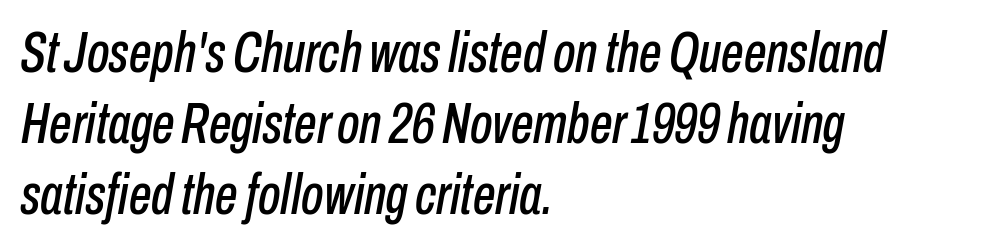
This sample uses plain, unmodified letter spacing. The face used here has a pronounced slope to its letters. Any mark beneath the type? The region is blank. A student would call this left alignment; a typographer would say flush left, rag right. Interline gaps are of average width in this sample. These lines are rendered in a variable-pitch font.
